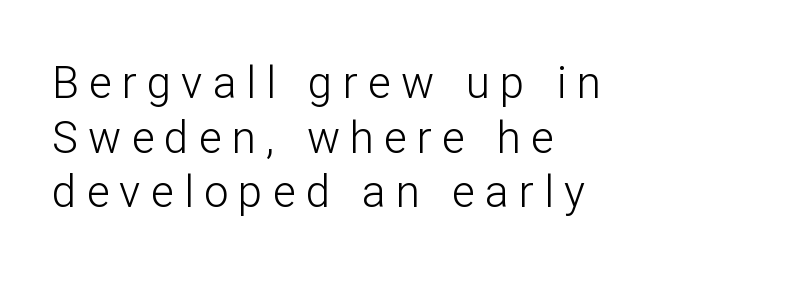
Here the glyphs are tracked loosely, breaking word shapes into spaced letters. The baseline area is clear. Posture: vertical. The face used here is a sans, in the tradition of grotesques and geometrics. The paragraph has a hard left edge and a soft right edge. These lines are rendered in a variable-pitch font.
